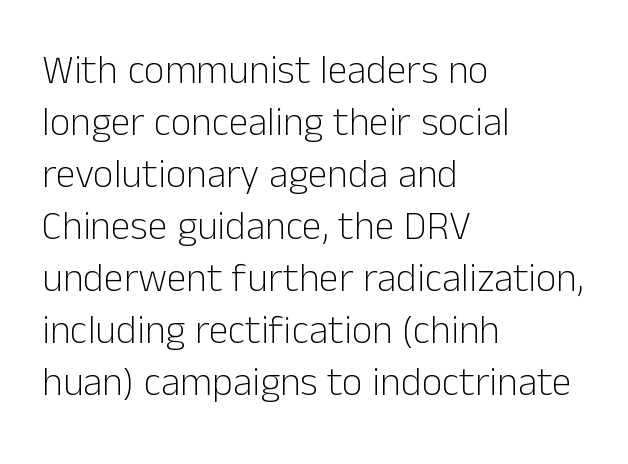
Each word holds together tightly as a unit, with standard inter-letter gaps. You can tell it's not italic because the verticals are truly vertical. Has an underline been added? It has not. Vertically, the passage feels balanced, rows spaced as you'd expect.
